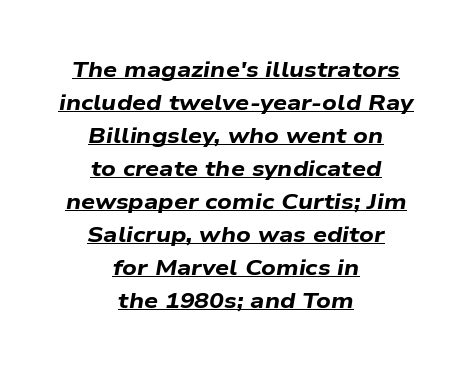
{"italic": "yes", "lean": "right", "slant_degrees": 9, "bold": "yes", "underline": "yes", "align": "center", "line_spacing": "normal", "line_spacing_ratio": 1.5, "letter_spacing": "normal", "letter_spacing_em": 0.0, "glyph_px": 22}
